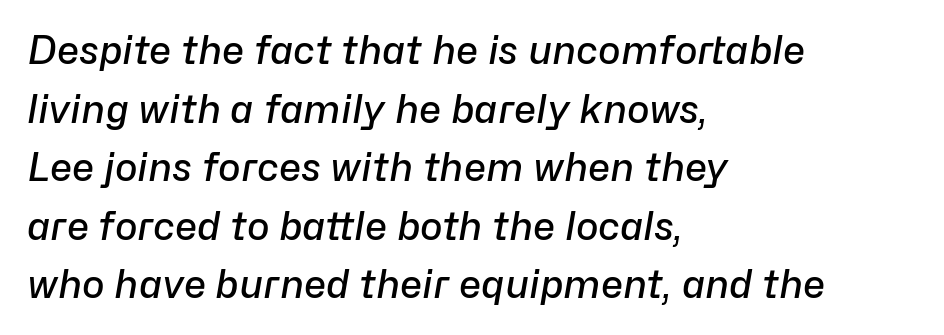
The image shows 38 px semibold type, italic (leaning right); set left-aligned, normal line spacing (1.54x), normal letter spacing, not underlined; low stroke contrast and a medium x-height.
